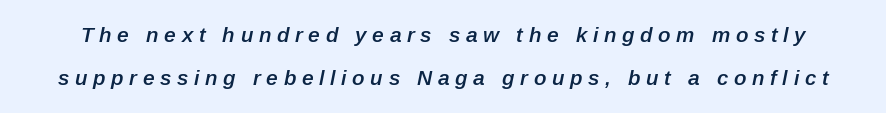
The image shows 21 px text type, italic (leaning right); set loose line spacing (2.05x), unusually wide letter spacing (+0.27 em), not underlined.
